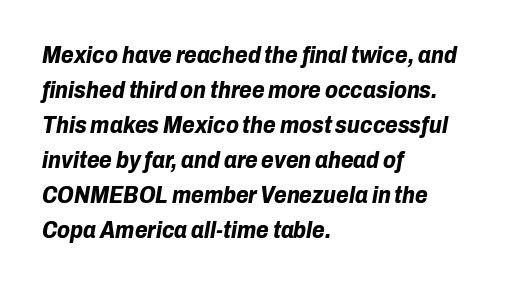
Q: Is the text bold? A: Yes.
Q: Is the text italic (slanted)? A: Yes, it leans right by about 10 degrees.
Q: Is the text underlined? A: No.
Q: How is the paragraph aligned? A: Left-aligned.
Q: Is the spacing between letters normal or unusually wide? A: Normal.
Q: Is the spacing between lines tight, normal or loose? A: Normal.
